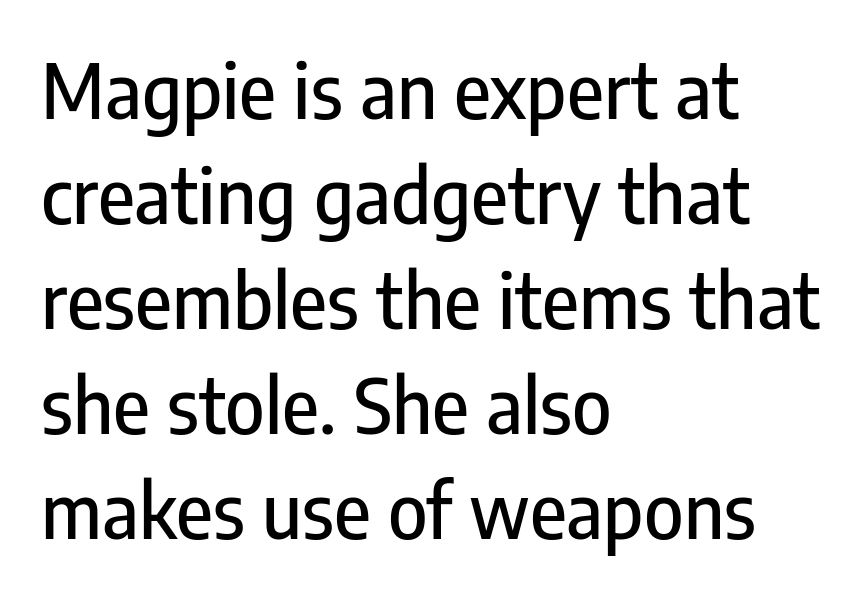
Q: Is the text italic (slanted)? A: No, it is upright.
Q: Is the typeface a serif or a sans-serif typeface? A: Sans-serif.
Q: Is the text underlined? A: No.
Q: How is the paragraph aligned? A: Left-aligned.
Q: Is the spacing between letters normal or unusually wide? A: Normal.
Q: Is the spacing between lines tight, normal or loose? A: Normal.
Q: Width (condensed, normal, or wide)? A: Condensed.
Q: Stroke contrast? A: Low.
Q: x-height? A: Medium.
Q: Monospaced? A: No.
